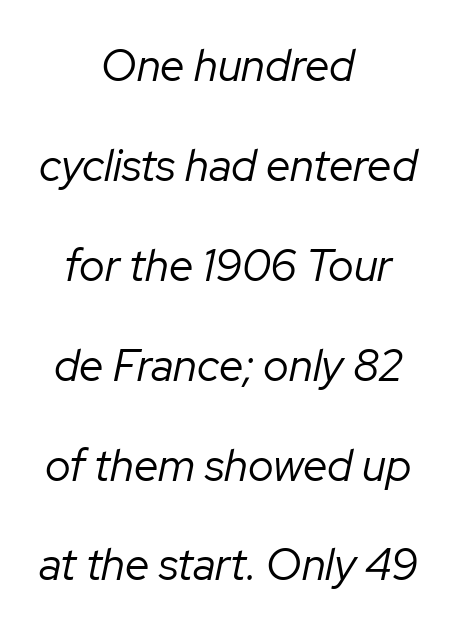
Q: Is the text bold? A: No.
Q: Is the text italic (slanted)? A: Yes, it leans right by about 12 degrees.
Q: Is the text underlined? A: No.
Q: How is the paragraph aligned? A: Centered.
Q: Is the spacing between letters normal or unusually wide? A: Normal.
Q: Is the spacing between lines tight, normal or loose? A: Loose.
Q: Width (condensed, normal, or wide)? A: Normal.
Q: Stroke contrast? A: Low.
Q: x-height? A: Medium.
Q: Monospaced? A: No.
